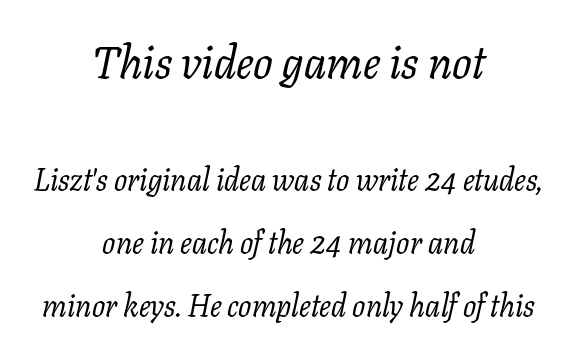
{"serif": "yes", "italic": "yes", "lean": "right", "slant_degrees": 11, "bold": "no", "weight": "regular", "width": "normal", "stroke_contrast": "low", "x_height": "medium", "monospaced": "no", "underline": "no", "align": "center", "line_spacing": "loose", "line_spacing_ratio": 2.03, "letter_spacing": "normal", "letter_spacing_em": 0.0, "larger_block": "first", "size_ratio": 1.48, "glyph_px": 46}
